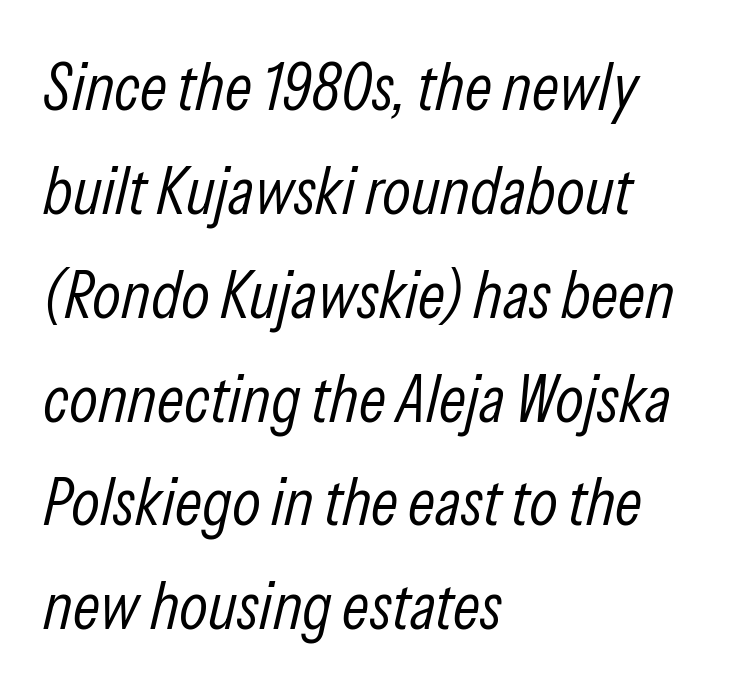
{"italic": "yes", "lean": "right", "slant_degrees": 13, "bold": "no", "weight": "light", "width": "condensed", "stroke_contrast": "low", "x_height": "medium", "monospaced": "no", "underline": "no", "align": "left", "line_spacing": "normal", "line_spacing_ratio": 1.55, "letter_spacing": "normal", "letter_spacing_em": 0.0, "glyph_px": 67}
